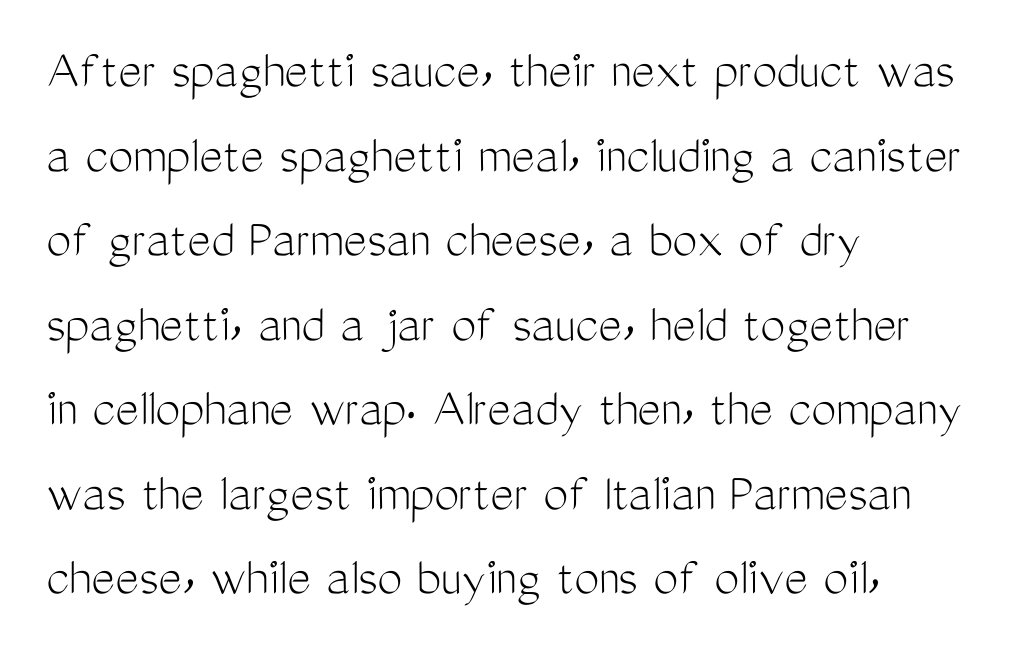
The image shows 56 px light, condensed sans-serif type, upright; set left-aligned, normal line spacing (1.51x), normal letter spacing, not underlined; medium stroke contrast and a medium x-height.
